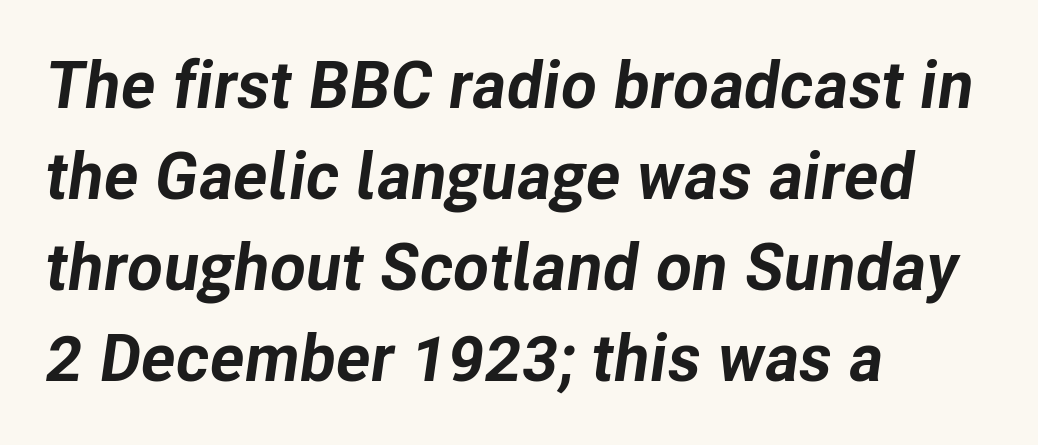
Q: Is the text bold? A: Yes.
Q: Is the text italic (slanted)? A: Yes, it leans right by about 8 degrees.
Q: Is the text underlined? A: No.
Q: How is the paragraph aligned? A: Left-aligned.
Q: Is the spacing between letters normal or unusually wide? A: Normal.
Q: Is the spacing between lines tight, normal or loose? A: Normal.
Q: Width (condensed, normal, or wide)? A: Normal.
Q: Stroke contrast? A: Low.
Q: x-height? A: Medium.
Q: Monospaced? A: No.
